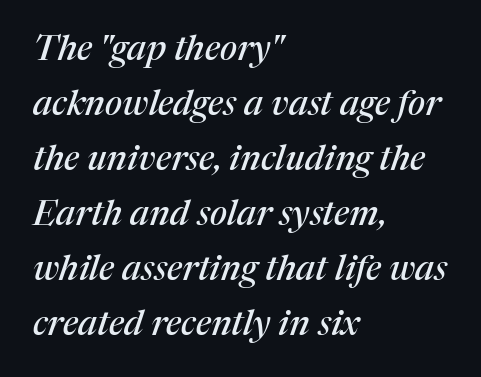
Q: Is the text italic (slanted)? A: Yes, it leans right by about 17 degrees.
Q: Is the typeface a serif or a sans-serif typeface? A: Serif.
Q: Is the text underlined? A: No.
Q: How is the paragraph aligned? A: Left-aligned.
Q: Is the spacing between letters normal or unusually wide? A: Normal.
Q: Is the spacing between lines tight, normal or loose? A: Normal.
Q: Width (condensed, normal, or wide)? A: Normal.
Q: Stroke contrast? A: Medium.
Q: x-height? A: Medium.
Q: Monospaced? A: No.
